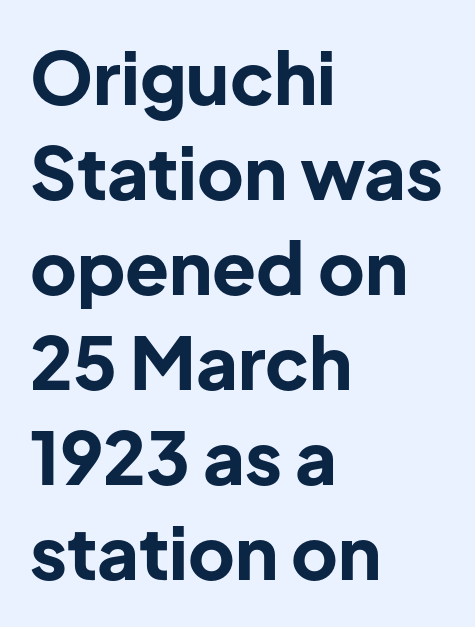
The image shows 72 px bold sans-serif type, upright; set left-aligned, normal line spacing (1.32x), normal letter spacing, not underlined; low stroke contrast and a medium x-height.
